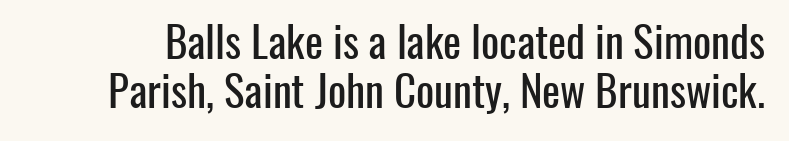
Q: Is the text italic (slanted)? A: No, it is upright.
Q: Is the typeface a serif or a sans-serif typeface? A: Sans-serif.
Q: Is the text underlined? A: No.
Q: Is the spacing between letters normal or unusually wide? A: Normal.
Q: Is the spacing between lines tight, normal or loose? A: Tight.
Q: Width (condensed, normal, or wide)? A: Condensed.
Q: Stroke contrast? A: Low.
Q: x-height? A: Medium.
Q: Monospaced? A: No.
